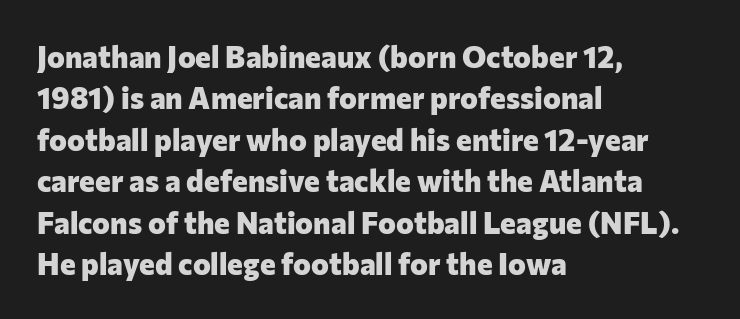
Q: Is the text bold? A: Yes.
Q: Is the text italic (slanted)? A: No, it is upright.
Q: Is the typeface a serif or a sans-serif typeface? A: Sans-serif.
Q: Is the text underlined? A: No.
Q: How is the paragraph aligned? A: Left-aligned.
Q: Is the spacing between letters normal or unusually wide? A: Normal.
Q: Is the spacing between lines tight, normal or loose? A: Normal.
Q: Width (condensed, normal, or wide)? A: Normal.
Q: Stroke contrast? A: Low.
Q: x-height? A: Medium.
Q: Monospaced? A: No.
